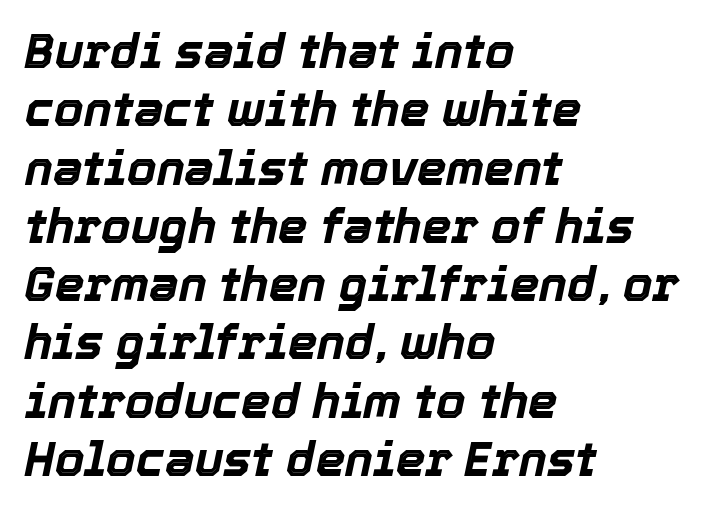
{"italic": "yes", "lean": "right", "slant_degrees": 12, "bold": "yes", "weight": "bold", "width": "normal", "x_height": "medium", "monospaced": "no", "underline": "no", "align": "left", "line_spacing_ratio": 1.24, "letter_spacing": "normal", "letter_spacing_em": 0.0, "glyph_px": 47}
